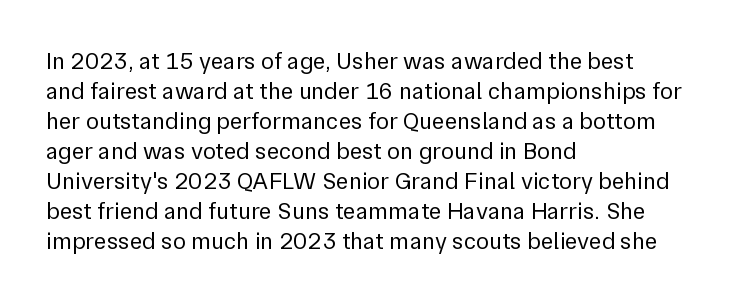
Q: Is the text bold? A: No.
Q: Is the text italic (slanted)? A: No, it is upright.
Q: Is the text underlined? A: No.
Q: How is the paragraph aligned? A: Left-aligned.
Q: Is the spacing between letters normal or unusually wide? A: Normal.
Q: Is the spacing between lines tight, normal or loose? A: Normal.
